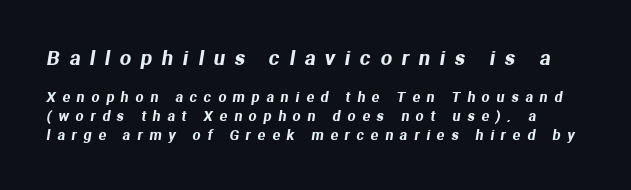
{"underline": "no", "line_spacing": "normal", "line_spacing_ratio": 1.35, "letter_spacing": "wide", "letter_spacing_em": 0.49, "larger_block": "first", "size_ratio": 1.43, "glyph_px": 20}
